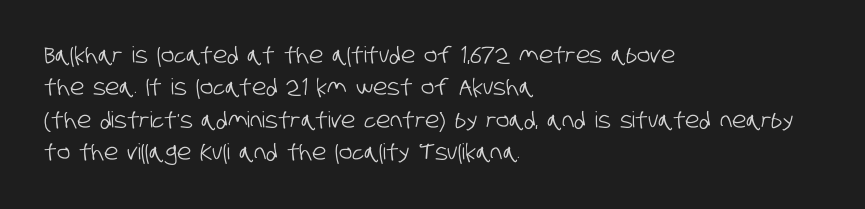
These lines are set flush left with a ragged right edge. Bare-footed words on every line. A typesetter would call this zero additional tracking. Quick note: interline space is typical.
